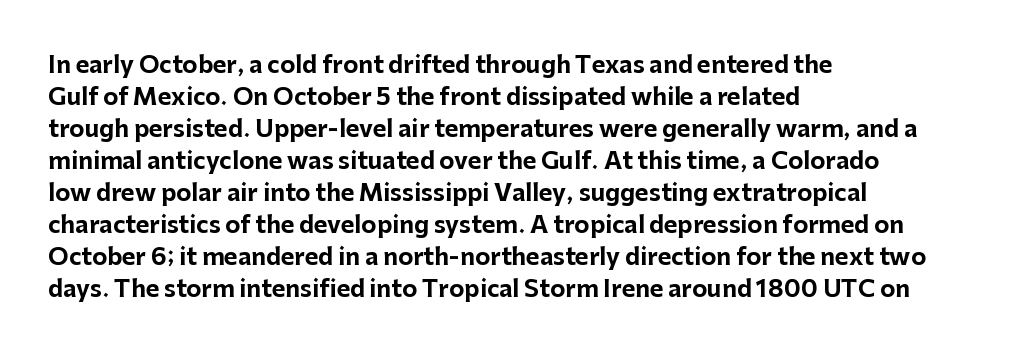
The image shows 23 px bold type, upright; set left-aligned, normal line spacing (1.39x), normal letter spacing, not underlined.
